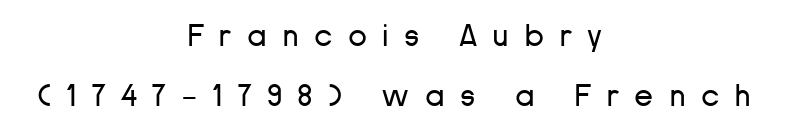
{"serif": "no", "italic": "no", "bold": "no", "weight": "regular", "width": "normal", "stroke_contrast": "low", "x_height": "medium", "monospaced": "no", "underline": "no", "align": "center", "line_spacing": "loose", "line_spacing_ratio": 1.94, "letter_spacing": "wide", "letter_spacing_em": 0.49, "glyph_px": 31}
